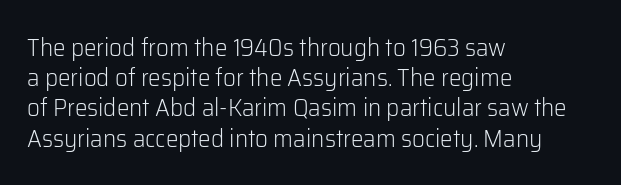
{"italic": "no", "bold": "no", "underline": "no", "align": "left", "line_spacing_ratio": 1.21, "letter_spacing": "normal", "letter_spacing_em": 0.0, "glyph_px": 25}
